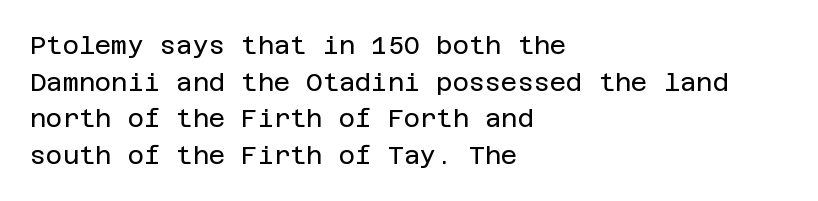
Q: Is the text bold? A: No.
Q: Is the text italic (slanted)? A: No, it is upright.
Q: Is the text underlined? A: No.
Q: How is the paragraph aligned? A: Left-aligned.
Q: Is the spacing between letters normal or unusually wide? A: Normal.
Q: Is the spacing between lines tight, normal or loose? A: Normal.
